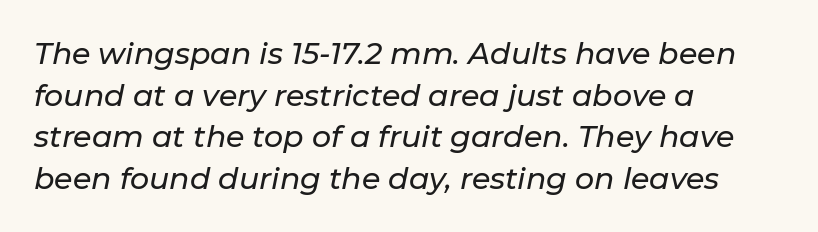
{"italic": "yes", "lean": "right", "slant_degrees": 11, "width": "normal", "stroke_contrast": "low", "x_height": "medium", "monospaced": "no", "underline": "no", "align": "left", "line_spacing": "normal", "line_spacing_ratio": 1.39, "letter_spacing": "normal", "letter_spacing_em": 0.0, "glyph_px": 30}
